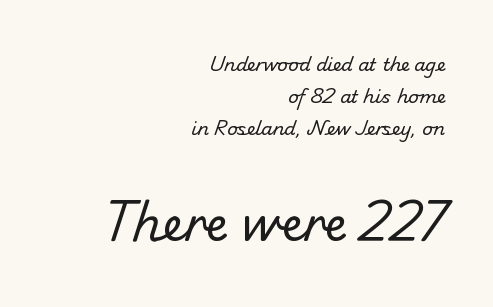
Q: Is the text bold? A: No.
Q: Is the typeface a serif or a sans-serif typeface? A: Sans-serif.
Q: Is the text underlined? A: No.
Q: How is the paragraph aligned? A: Right-aligned.
Q: Is the spacing between letters normal or unusually wide? A: Normal.
Q: Which block of text is set in a larger size, the first (top) or the second (bottom)? A: The second (bottom) one.
Q: Width (condensed, normal, or wide)? A: Normal.
Q: Stroke contrast? A: Low.
Q: x-height? A: Small.
Q: Monospaced? A: No.
